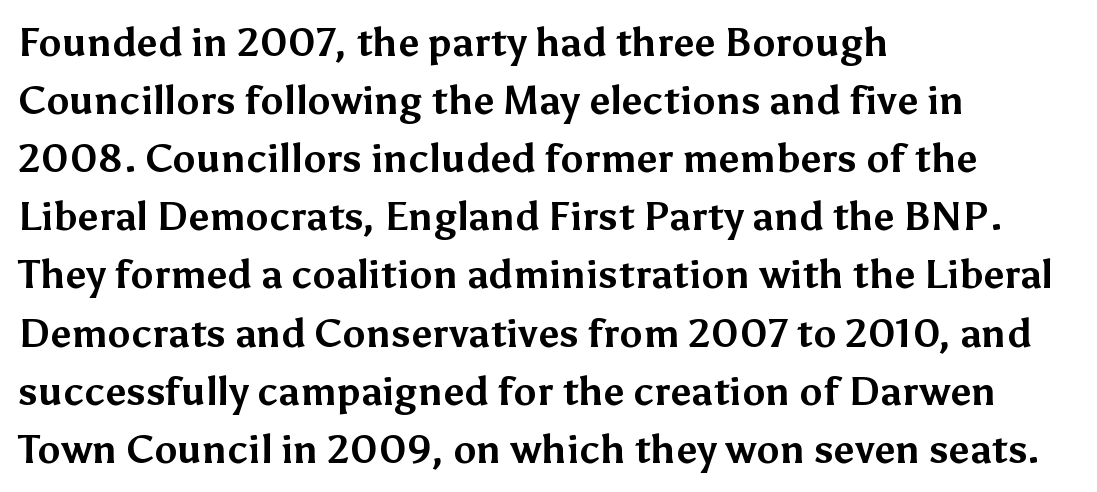
Descenders hang freely into open space. The axis of the letterforms is exactly vertical. Successive baselines arrive at the customary interval. This rendering leaves character spacing at its baseline value. Nope, no serifs anywhere on these letters. Pretty heavy lettering here — definitely bold.
